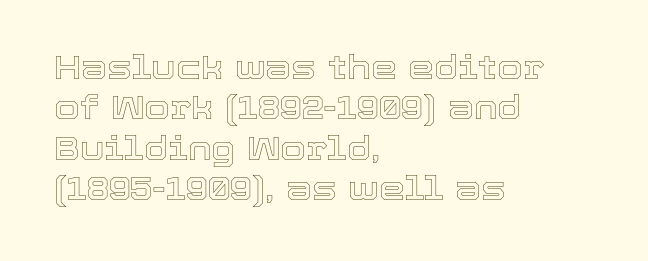
Q: Is the text italic (slanted)? A: No, it is upright.
Q: Is the text underlined? A: No.
Q: How is the paragraph aligned? A: Left-aligned.
Q: Is the spacing between letters normal or unusually wide? A: Normal.
Q: Width (condensed, normal, or wide)? A: Normal.
Q: x-height? A: Medium.
Q: Monospaced? A: No.
